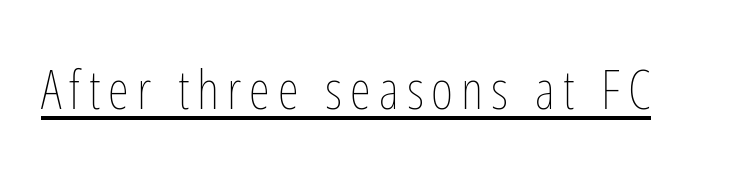
{"italic": "no", "bold": "no", "weight": "thin", "width": "condensed", "stroke_contrast": "low", "x_height": "medium", "monospaced": "no", "underline": "yes", "glyph_px": 54}
